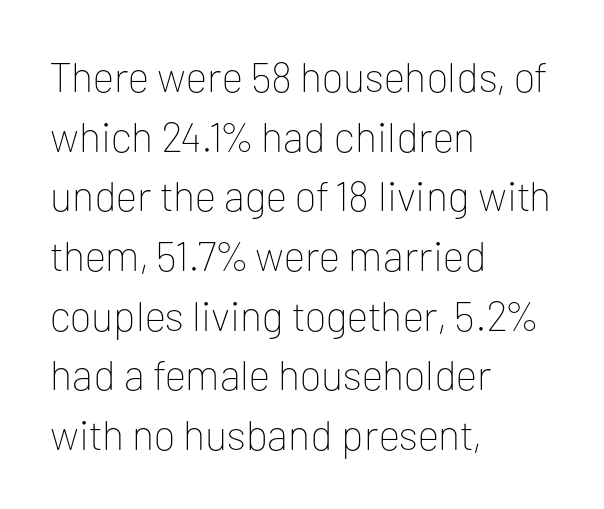
{"serif": "no", "italic": "no", "bold": "no", "weight": "thin", "width": "normal", "stroke_contrast": "low", "x_height": "medium", "monospaced": "no", "underline": "no", "align": "left", "line_spacing": "normal", "line_spacing_ratio": 1.42, "letter_spacing": "normal", "letter_spacing_em": 0.0, "glyph_px": 42}
